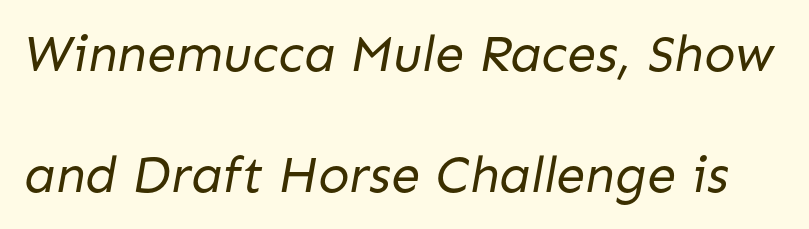
{"serif": "no", "bold": "no", "weight": "regular", "width": "normal", "stroke_contrast": "low", "x_height": "medium", "monospaced": "no", "underline": "no", "line_spacing": "loose", "line_spacing_ratio": 2.33, "letter_spacing": "normal", "letter_spacing_em": 0.0, "glyph_px": 52}
